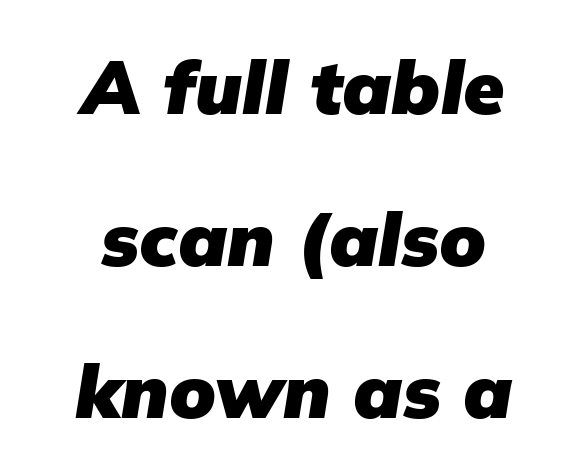
Q: Is the text bold? A: Yes.
Q: Is the text italic (slanted)? A: Yes, it leans right by about 9 degrees.
Q: Is the text underlined? A: No.
Q: How is the paragraph aligned? A: Centered.
Q: Is the spacing between letters normal or unusually wide? A: Normal.
Q: Is the spacing between lines tight, normal or loose? A: Loose.
Q: Width (condensed, normal, or wide)? A: Normal.
Q: Stroke contrast? A: Low.
Q: x-height? A: Medium.
Q: Monospaced? A: No.
